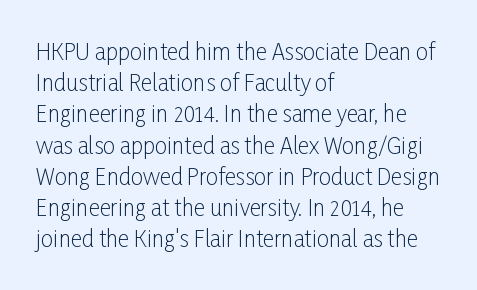
Every row of glyphs begins at an identical x-position on the left. The typesetting does not lean heavy: it is not bold. One glance says typical: line gaps are just what's usual. Underlining? Definitely not there.
